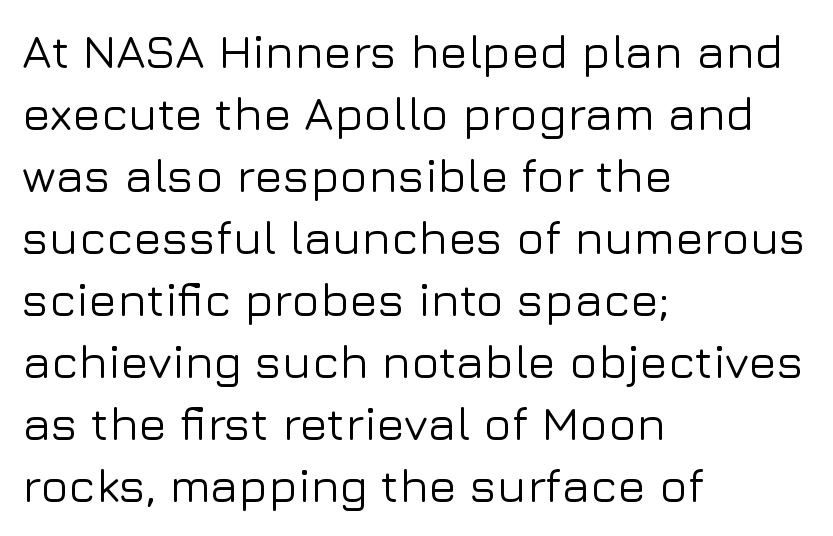
Q: Is the text italic (slanted)? A: No, it is upright.
Q: Is the typeface a serif or a sans-serif typeface? A: Sans-serif.
Q: Is the text underlined? A: No.
Q: How is the paragraph aligned? A: Left-aligned.
Q: Is the spacing between letters normal or unusually wide? A: Normal.
Q: Is the spacing between lines tight, normal or loose? A: Normal.
Q: Width (condensed, normal, or wide)? A: Normal.
Q: Stroke contrast? A: Low.
Q: x-height? A: Medium.
Q: Monospaced? A: No.
